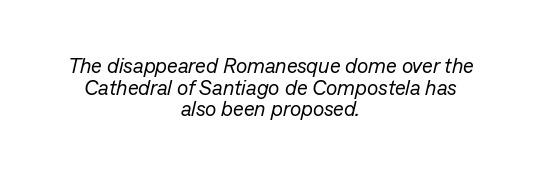
{"italic": "yes", "lean": "right", "slant_degrees": 13, "bold": "no", "underline": "no", "align": "center", "line_spacing": "tight", "line_spacing_ratio": 1.03, "letter_spacing": "normal", "letter_spacing_em": 0.0, "glyph_px": 21}
